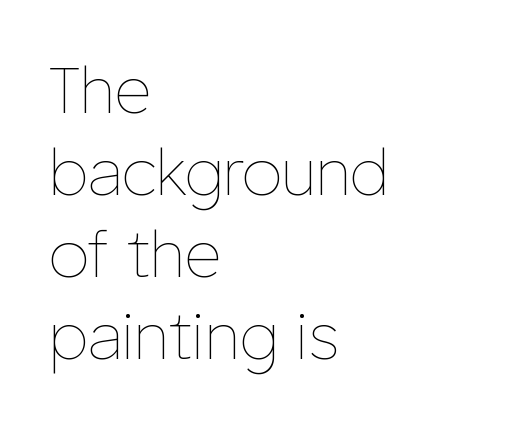
{"italic": "no", "bold": "no", "weight": "thin", "width": "normal", "stroke_contrast": "low", "x_height": "medium", "monospaced": "no", "underline": "no", "align": "left", "line_spacing": "normal", "line_spacing_ratio": 1.28, "letter_spacing": "normal", "letter_spacing_em": 0.0, "glyph_px": 64}
